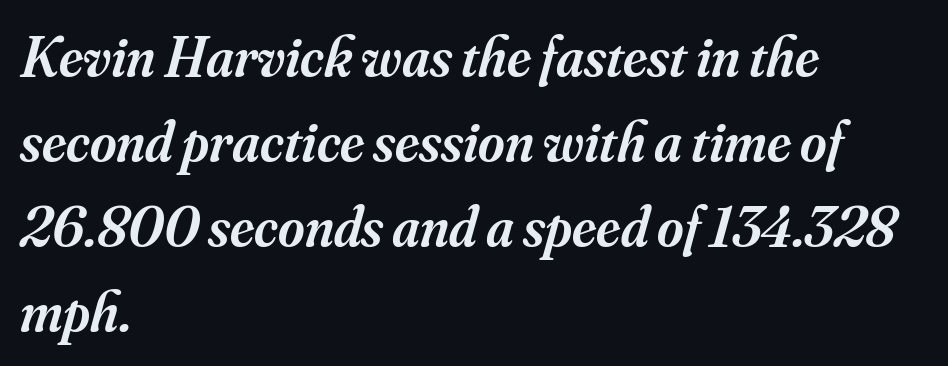
The text carries the slant typical of an italic or oblique font. The sample has been set in demibold, a notch under bold. You can tell from the footed stems that serif type was used. Rule under the text: the space is simply empty. Nobody touched the tracking dial on this one.
